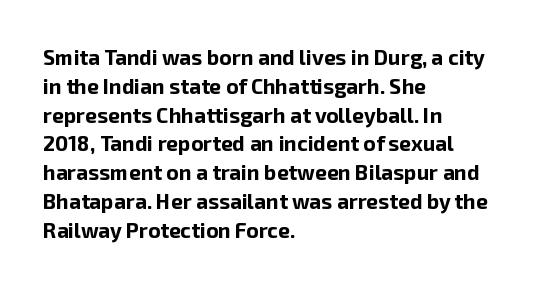
Q: Is the text bold? A: Yes.
Q: Is the text italic (slanted)? A: No, it is upright.
Q: Is the text underlined? A: No.
Q: How is the paragraph aligned? A: Left-aligned.
Q: Is the spacing between letters normal or unusually wide? A: Normal.
Q: Is the spacing between lines tight, normal or loose? A: Normal.
